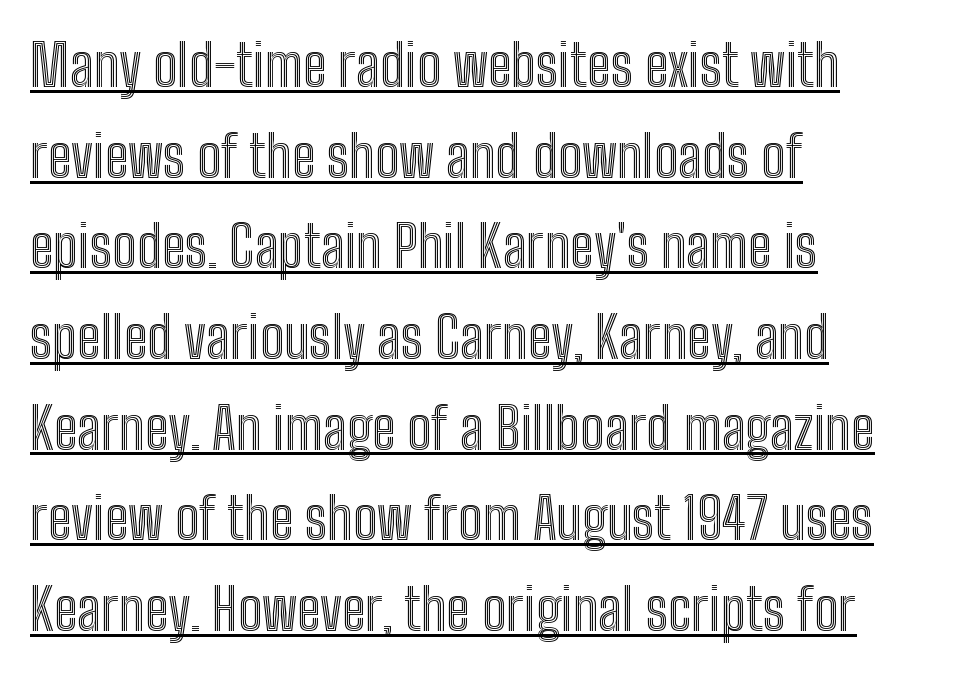
Visually the block forms a straight wall on the left and a jagged coastline on the right. Unlike italic type, these characters show no tilt at all. Nothing unusual about the tracking: characters are spaced as the font intends. Quick note: interline space is typical. A rule runs beneath these lines of type. This sample has the flowing, uneven cadence of proportional lettering.
